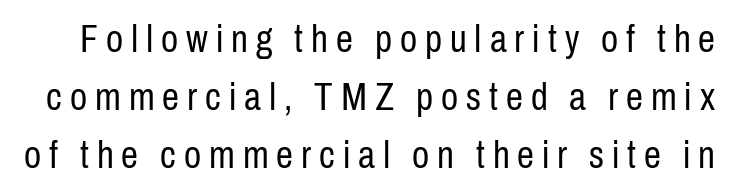
The image shows 38 px regular-weight, condensed sans-serif type, upright; set normal line spacing (1.53x), unusually wide letter spacing (+0.21 em), not underlined; low stroke contrast and a medium x-height.
